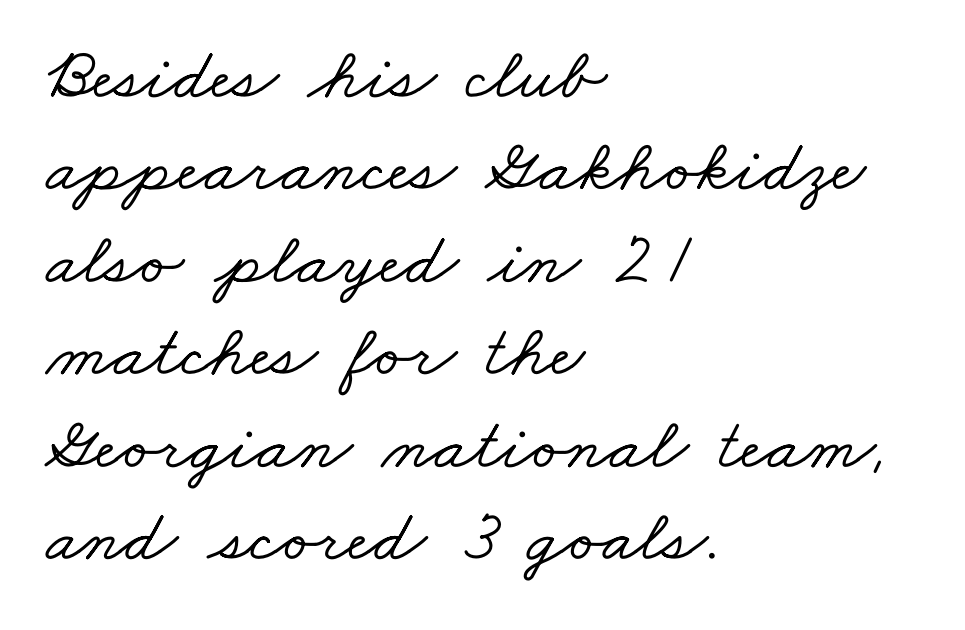
{"serif": "yes", "width": "wide", "stroke_contrast": "low", "x_height": "small", "monospaced": "no", "underline": "no", "align": "left", "line_spacing": "normal", "line_spacing_ratio": 1.25, "letter_spacing": "normal", "letter_spacing_em": 0.0, "glyph_px": 74}
